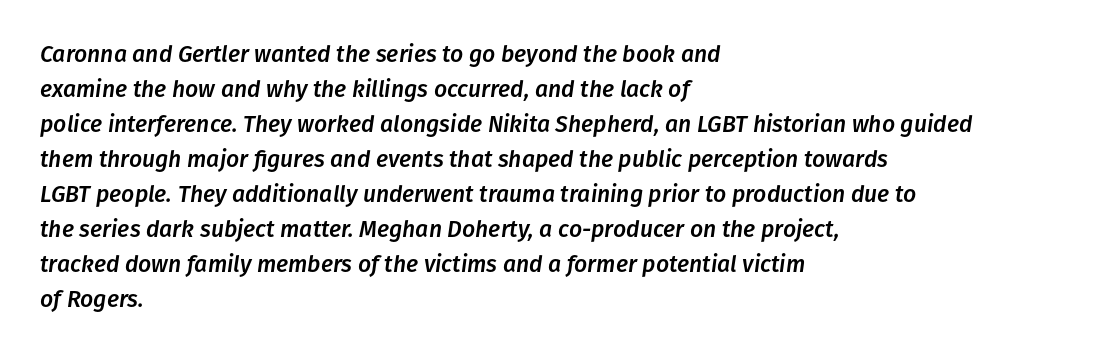
Q: Is the text italic (slanted)? A: Yes, it leans right by about 8 degrees.
Q: Is the text underlined? A: No.
Q: How is the paragraph aligned? A: Left-aligned.
Q: Is the spacing between letters normal or unusually wide? A: Normal.
Q: Is the spacing between lines tight, normal or loose? A: Normal.
